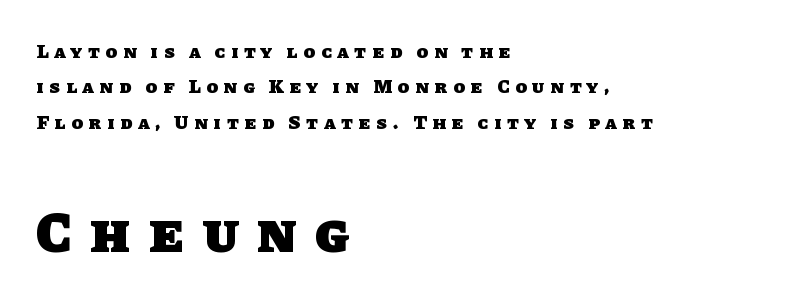
The image shows 57 px heavy sans-serif type; set left-aligned, line spacing 1.86x, unusually wide letter spacing (+0.32 em), not underlined; the second (bottom) block is 3.0x larger; low stroke contrast and a large x-height.
